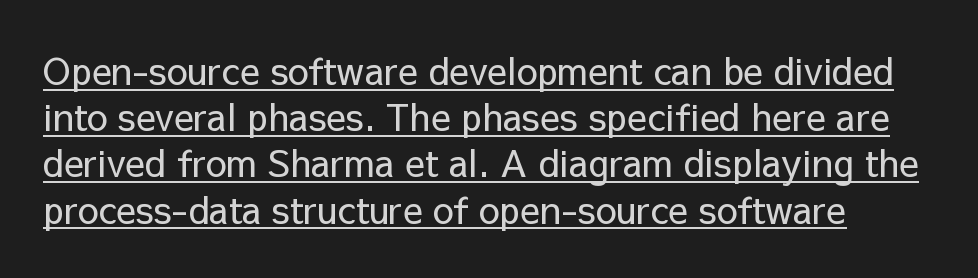
{"serif": "no", "italic": "no", "bold": "no", "weight": "regular", "width": "normal", "stroke_contrast": "low", "x_height": "medium", "monospaced": "no", "underline": "yes", "line_spacing": "normal", "line_spacing_ratio": 1.25, "letter_spacing": "normal", "letter_spacing_em": 0.0, "glyph_px": 37}
